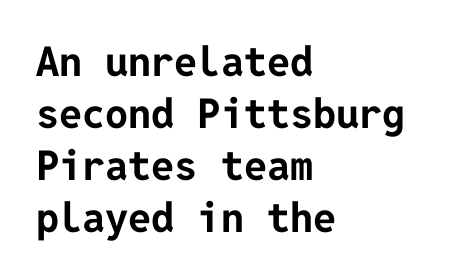
The image shows 41 px bold sans-serif type, upright; set left-aligned, normal line spacing (1.27x), normal letter spacing, not underlined; low stroke contrast and a medium x-height.
